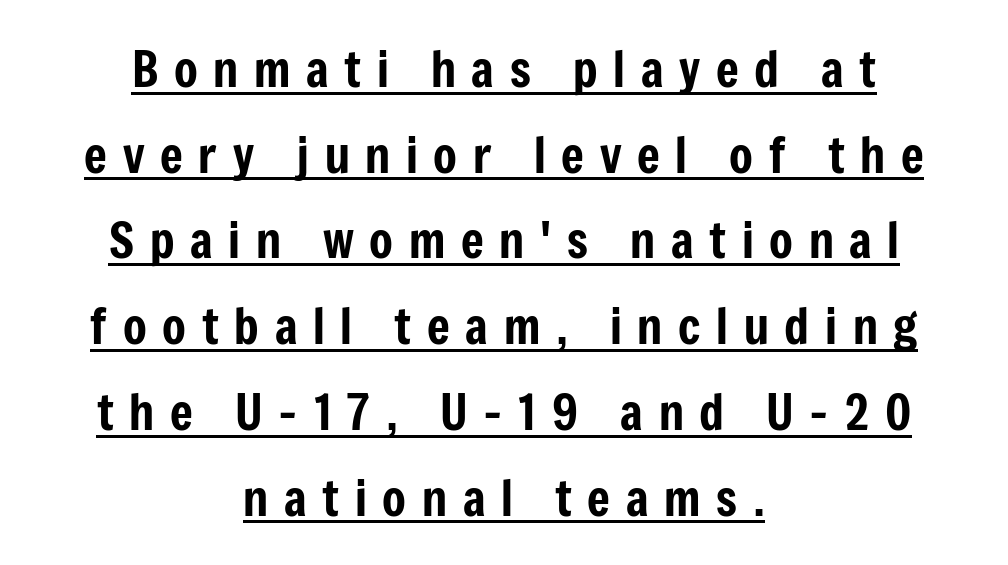
{"serif": "no", "italic": "no", "width": "condensed", "stroke_contrast": "low", "x_height": "medium", "monospaced": "no", "underline": "yes", "align": "center", "line_spacing_ratio": 1.75, "letter_spacing": "wide", "letter_spacing_em": 0.32, "glyph_px": 49}
